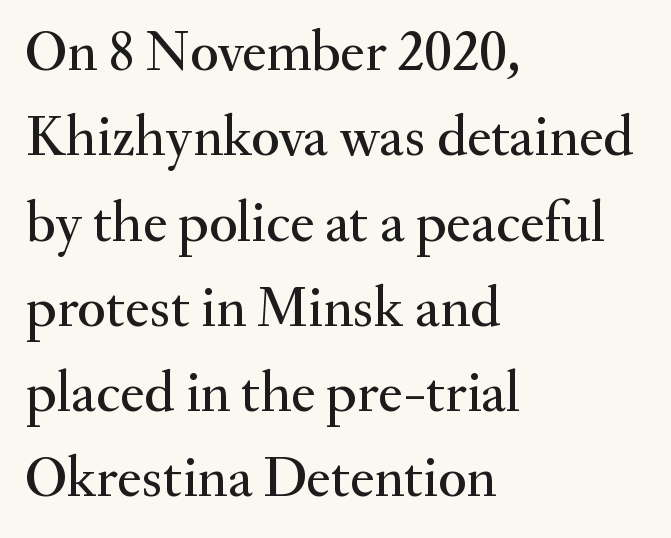
{"serif": "yes", "italic": "no", "width": "normal", "stroke_contrast": "medium", "x_height": "small", "monospaced": "no", "underline": "no", "align": "left", "line_spacing": "normal", "line_spacing_ratio": 1.47, "letter_spacing": "normal", "letter_spacing_em": 0.0, "glyph_px": 58}
